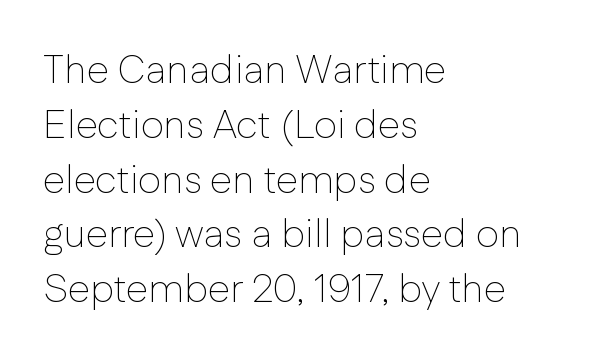
Normally led — the rows are evenly, conventionally spaced. The letters advance in unequal steps, a hallmark of proportional type. Every character sits straight up, as roman type does. Spacing between characters is what you'd get straight out of the box. Nothing sits at the stroke ends, so this counts as sans-serif. Beneath every word, the page is bare.
